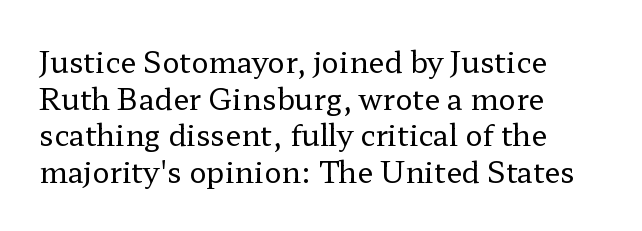
Q: Is the text bold? A: No.
Q: Is the text italic (slanted)? A: No, it is upright.
Q: Is the typeface a serif or a sans-serif typeface? A: Serif.
Q: Is the text underlined? A: No.
Q: How is the paragraph aligned? A: Left-aligned.
Q: Is the spacing between letters normal or unusually wide? A: Normal.
Q: Is the spacing between lines tight, normal or loose? A: Normal.
Q: Width (condensed, normal, or wide)? A: Wide.
Q: Stroke contrast? A: Low.
Q: x-height? A: Medium.
Q: Monospaced? A: No.
